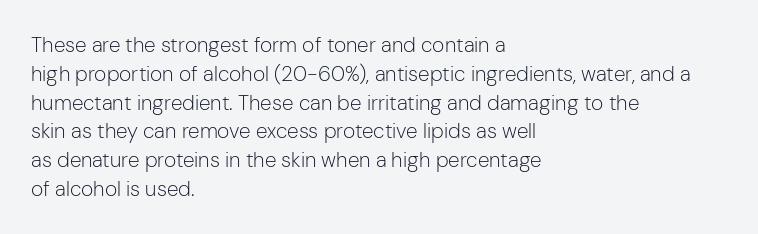
{"italic": "no", "bold": "no", "underline": "no", "align": "left", "line_spacing": "normal", "line_spacing_ratio": 1.37, "letter_spacing": "normal", "letter_spacing_em": 0.0, "glyph_px": 21}
